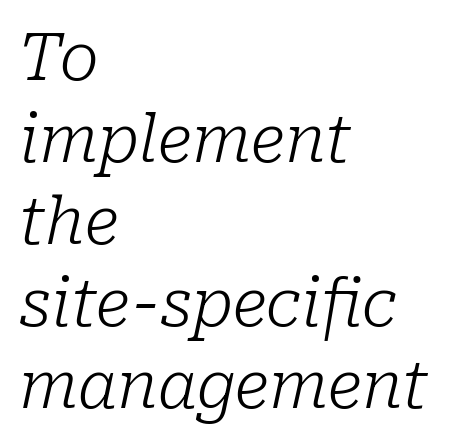
This block has exactly the height ordinary leading produces. If you drew a line through each stem, it would be angled. Looks like regular typesetting: each glyph gets only the width it needs. The space beneath each line is pristine and unruled.
